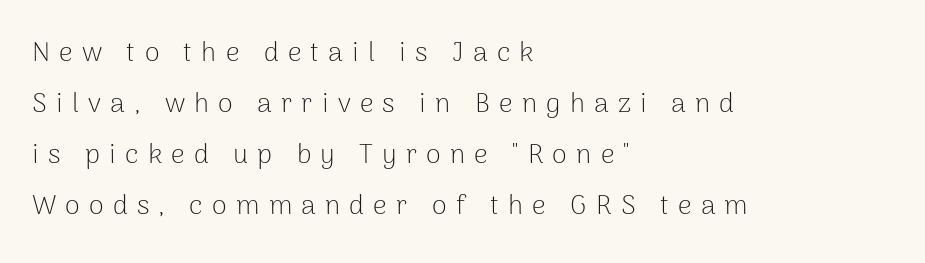
Q: Is the text bold? A: No.
Q: Is the text italic (slanted)? A: No, it is upright.
Q: Is the text underlined? A: No.
Q: How is the paragraph aligned? A: Left-aligned.
Q: Is the spacing between letters normal or unusually wide? A: Unusually wide.
